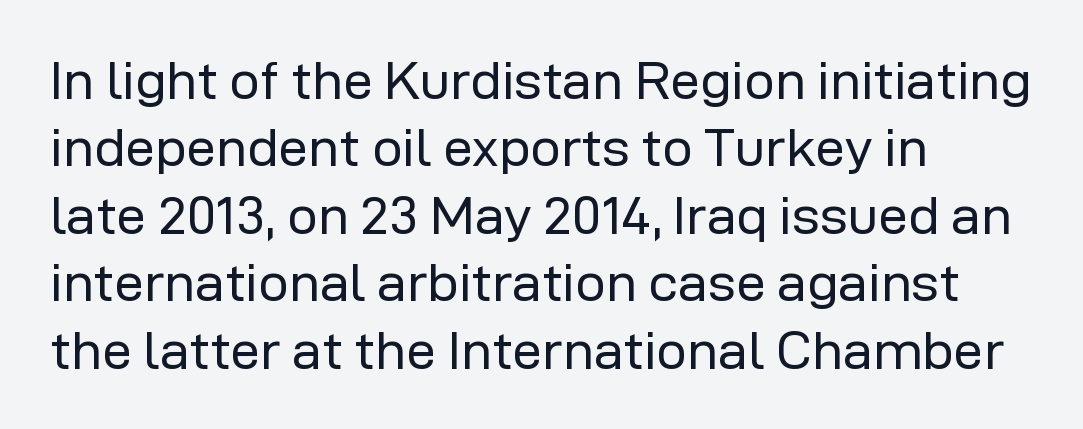
The image shows 54 px regular-weight sans-serif type, upright; set left-aligned, normal line spacing (1.25x), normal letter spacing, not underlined; low stroke contrast and a medium x-height.
